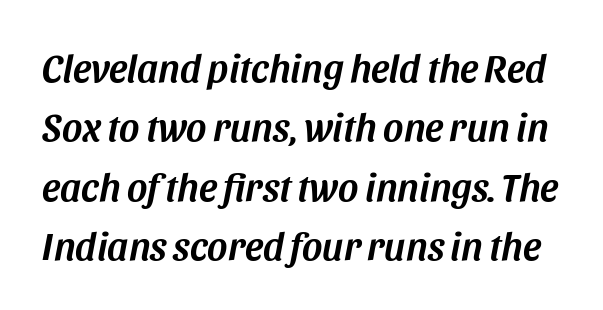
A typesetter would call this zero additional tracking. Think of a printed novel: that variable character pitch is what you see here. The passage shown is not underscored anywhere. Quick note: interline space is typical.
